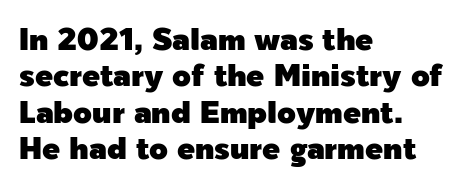
The image shows 30 px sans-serif type, upright; set left-aligned, line spacing 1.21x, normal letter spacing, not underlined; a medium x-height.
